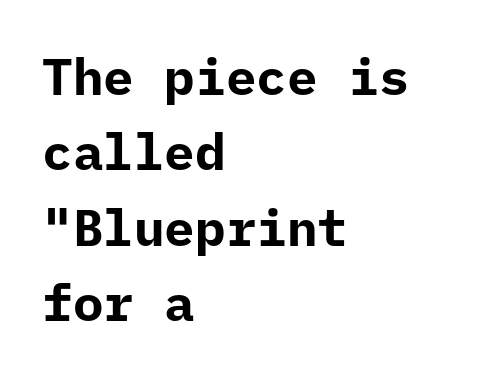
{"serif": "no", "italic": "no", "bold": "yes", "weight": "bold", "width": "normal", "stroke_contrast": "low", "x_height": "medium", "monospaced": "yes", "underline": "no", "align": "left", "line_spacing": "normal", "line_spacing_ratio": 1.48, "letter_spacing": "normal", "letter_spacing_em": 0.0, "glyph_px": 51}
